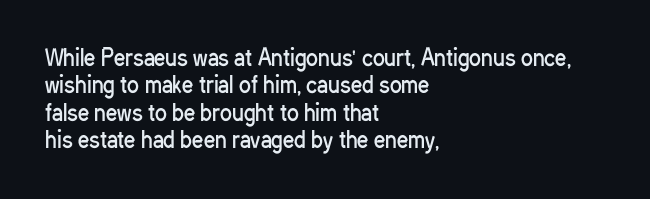
The image shows 22 px text type, upright; set left-aligned, normal line spacing (1.25x), normal letter spacing, not underlined.
